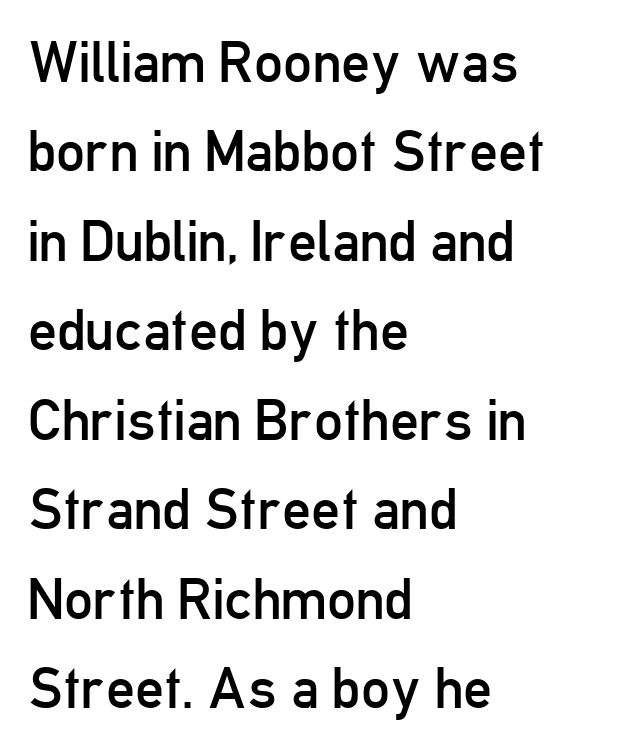
{"serif": "no", "italic": "no", "bold": "no", "weight": "regular", "width": "condensed", "stroke_contrast": "low", "x_height": "medium", "monospaced": "no", "underline": "no", "align": "left", "line_spacing": "normal", "line_spacing_ratio": 1.57, "letter_spacing": "normal", "letter_spacing_em": 0.0, "glyph_px": 57}
